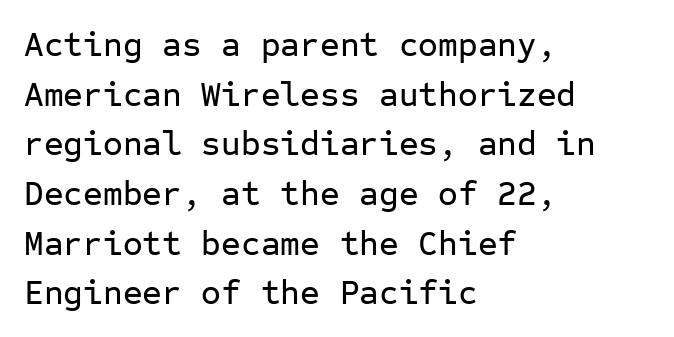
{"serif": "no", "italic": "no", "width": "normal", "stroke_contrast": "low", "x_height": "medium", "monospaced": "yes", "underline": "no", "align": "left", "line_spacing": "normal", "line_spacing_ratio": 1.46, "letter_spacing": "normal", "letter_spacing_em": 0.0, "glyph_px": 34}
